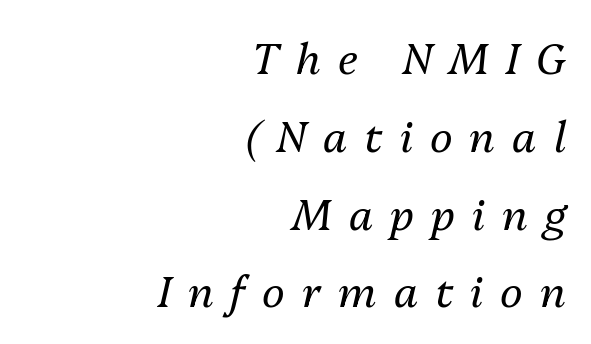
The image shows 43 px regular-weight type, italic (leaning right); set right-aligned, line spacing 1.81x, unusually wide letter spacing (+0.4 em), not underlined; medium stroke contrast and a medium x-height.
